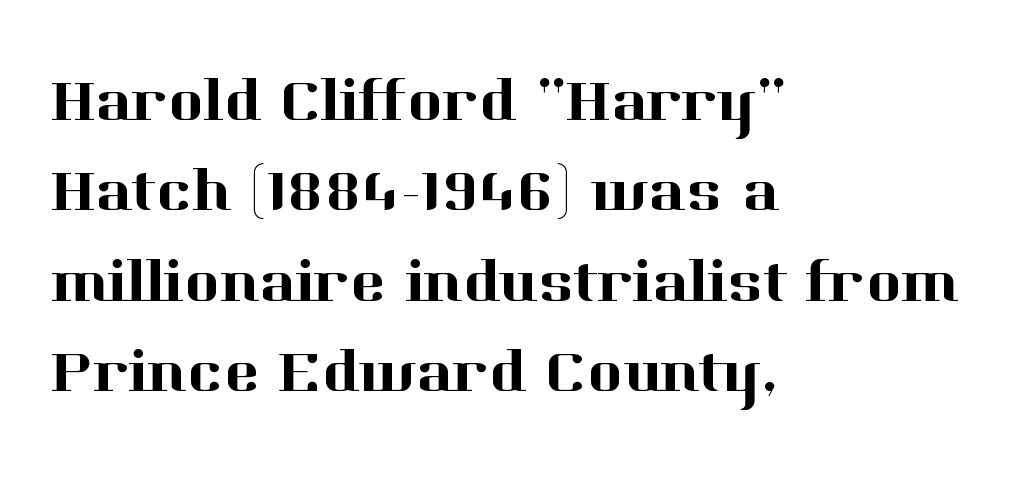
Q: Is the text italic (slanted)? A: No, it is upright.
Q: Is the typeface a serif or a sans-serif typeface? A: Serif.
Q: Is the text underlined? A: No.
Q: How is the paragraph aligned? A: Left-aligned.
Q: Is the spacing between letters normal or unusually wide? A: Normal.
Q: Is the spacing between lines tight, normal or loose? A: Normal.
Q: Width (condensed, normal, or wide)? A: Normal.
Q: Stroke contrast? A: High.
Q: x-height? A: Medium.
Q: Monospaced? A: No.
